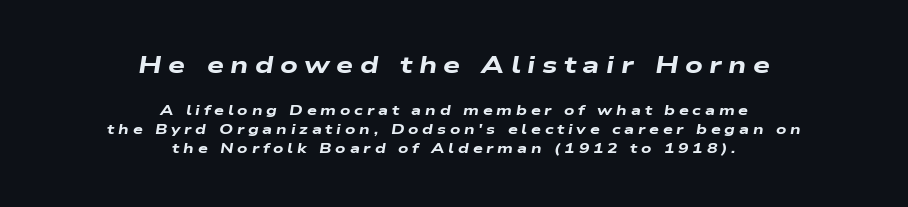
Notice how the passage keeps no hard edge, just a central spine. If you drew a line through each stem, it would be angled. The glyphs have the mass of a bold cut. The strip under each line holds only bare page. The emphasis by scale lands on block number one, above.
